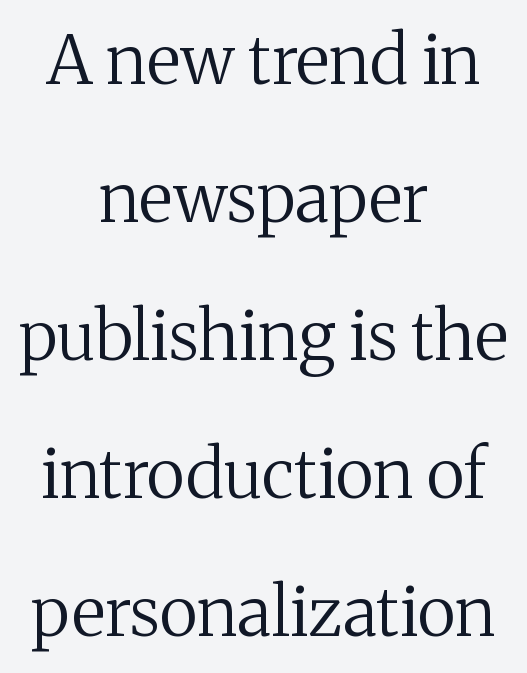
The image shows 68 px regular-weight serif type, upright; set centered, loose line spacing (2.03x), normal letter spacing, not underlined; medium stroke contrast and a medium x-height.
